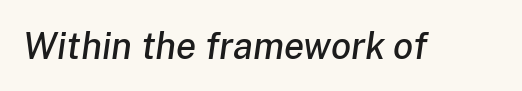
{"italic": "yes", "lean": "right", "slant_degrees": 8, "width": "normal", "stroke_contrast": "low", "x_height": "medium", "monospaced": "no", "underline": "no", "letter_spacing": "normal", "letter_spacing_em": 0.0, "glyph_px": 37}
